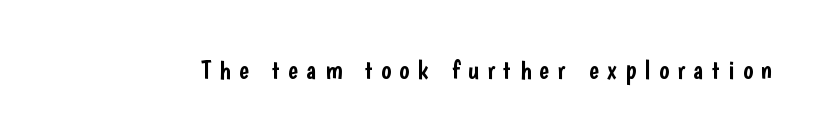
{"italic": "no", "underline": "no", "letter_spacing": "wide", "letter_spacing_em": 0.33, "glyph_px": 26}
